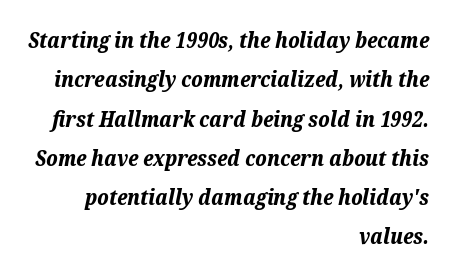
A flush-right, rag-left setting is used for this passage. Emphasis-style slanted type is in use. Strong, thick strokes mark this as bold type. Each word holds together tightly as a unit, with standard inter-letter gaps. Bare-footed words on every line.
